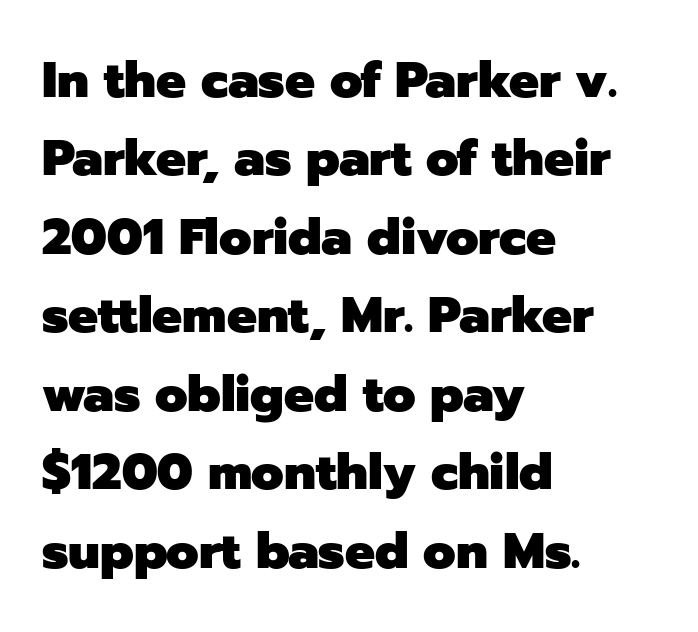
The image shows 50 px heavy sans-serif type, upright; set left-aligned, normal line spacing (1.57x), normal letter spacing, not underlined; low stroke contrast and a medium x-height.
